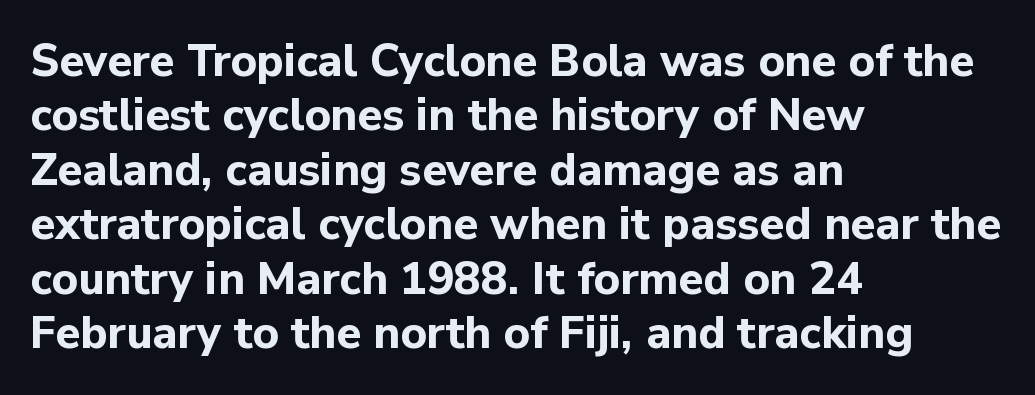
Q: Is the text bold? A: Yes.
Q: Is the text italic (slanted)? A: No, it is upright.
Q: Is the typeface a serif or a sans-serif typeface? A: Sans-serif.
Q: Is the text underlined? A: No.
Q: How is the paragraph aligned? A: Left-aligned.
Q: Is the spacing between letters normal or unusually wide? A: Normal.
Q: Width (condensed, normal, or wide)? A: Normal.
Q: Stroke contrast? A: Low.
Q: x-height? A: Medium.
Q: Monospaced? A: No.
